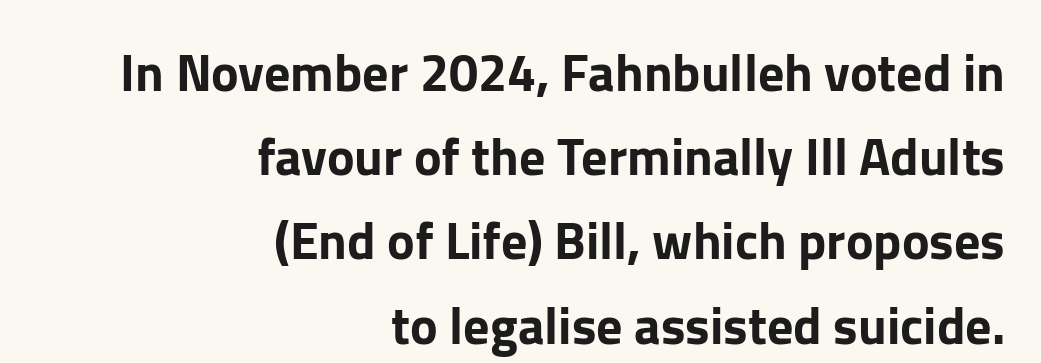
The image shows 52 px sans-serif type, upright; set right-aligned, normal line spacing (1.62x), normal letter spacing, not underlined; low stroke contrast and a medium x-height.
